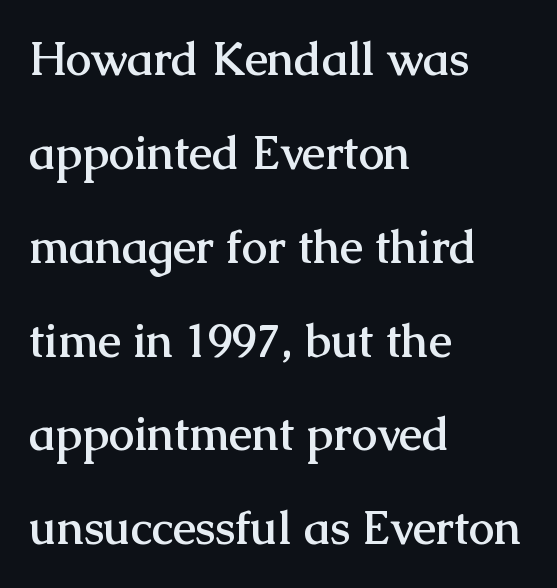
{"serif": "yes", "italic": "no", "bold": "yes", "weight": "semibold", "width": "normal", "stroke_contrast": "medium", "x_height": "medium", "monospaced": "no", "underline": "no", "align": "left", "line_spacing": "loose", "line_spacing_ratio": 2.04, "letter_spacing": "normal", "letter_spacing_em": 0.0, "glyph_px": 46}
